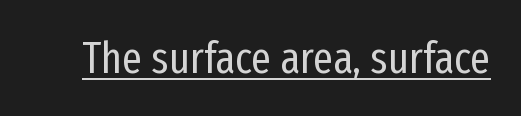
Q: Is the text bold? A: No.
Q: Is the text italic (slanted)? A: No, it is upright.
Q: Is the typeface a serif or a sans-serif typeface? A: Sans-serif.
Q: Is the text underlined? A: Yes.
Q: Is the spacing between letters normal or unusually wide? A: Normal.
Q: Width (condensed, normal, or wide)? A: Condensed.
Q: Stroke contrast? A: Low.
Q: x-height? A: Medium.
Q: Monospaced? A: No.
